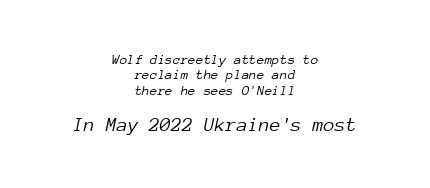
{"italic": "yes", "lean": "right", "slant_degrees": 12, "bold": "no", "underline": "no", "align": "center", "line_spacing": "tight", "line_spacing_ratio": 1.1, "letter_spacing": "normal", "letter_spacing_em": 0.0, "larger_block": "second", "size_ratio": 1.43, "glyph_px": 20}
